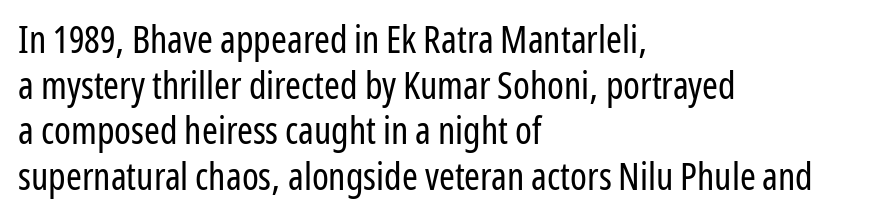
The image shows 38 px regular-weight, condensed sans-serif type, upright; set left-aligned, line spacing 1.2x, normal letter spacing, not underlined; low stroke contrast and a medium x-height.
